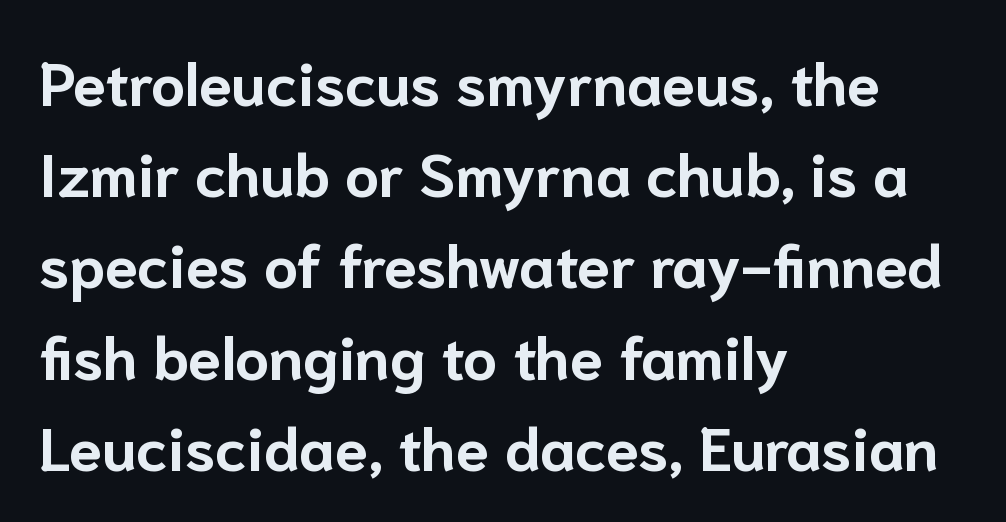
Q: Is the text bold? A: Yes.
Q: Is the text italic (slanted)? A: No, it is upright.
Q: Is the typeface a serif or a sans-serif typeface? A: Sans-serif.
Q: Is the text underlined? A: No.
Q: How is the paragraph aligned? A: Left-aligned.
Q: Is the spacing between letters normal or unusually wide? A: Normal.
Q: Is the spacing between lines tight, normal or loose? A: Normal.
Q: Width (condensed, normal, or wide)? A: Normal.
Q: Stroke contrast? A: Low.
Q: x-height? A: Medium.
Q: Monospaced? A: No.
